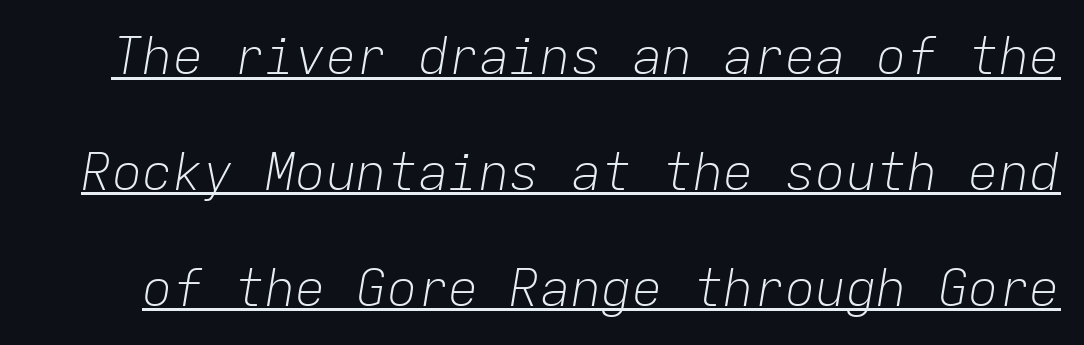
Q: Is the text bold? A: No.
Q: Is the text italic (slanted)? A: Yes, it leans right by about 9 degrees.
Q: Is the text underlined? A: Yes.
Q: Is the spacing between letters normal or unusually wide? A: Normal.
Q: Is the spacing between lines tight, normal or loose? A: Loose.
Q: Width (condensed, normal, or wide)? A: Normal.
Q: Stroke contrast? A: Low.
Q: x-height? A: Medium.
Q: Monospaced? A: Yes.
